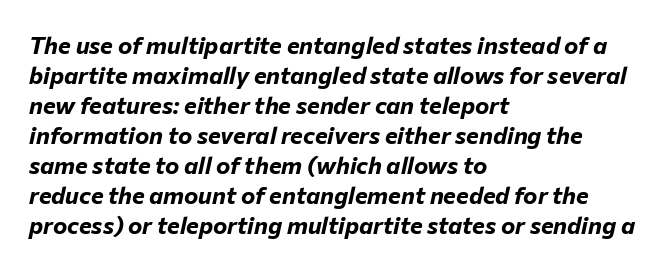
Q: Is the text bold? A: Yes.
Q: Is the text italic (slanted)? A: Yes, it leans right by about 12 degrees.
Q: Is the text underlined? A: No.
Q: How is the paragraph aligned? A: Left-aligned.
Q: Is the spacing between letters normal or unusually wide? A: Normal.
Q: Is the spacing between lines tight, normal or loose? A: Normal.
